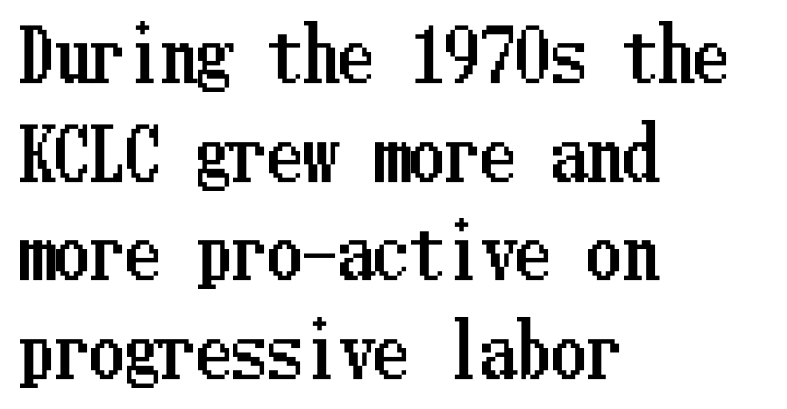
Q: Is the text italic (slanted)? A: No, it is upright.
Q: Is the text underlined? A: No.
Q: How is the paragraph aligned? A: Left-aligned.
Q: Is the spacing between letters normal or unusually wide? A: Normal.
Q: Is the spacing between lines tight, normal or loose? A: Normal.
Q: Width (condensed, normal, or wide)? A: Condensed.
Q: Stroke contrast? A: Low.
Q: x-height? A: Medium.
